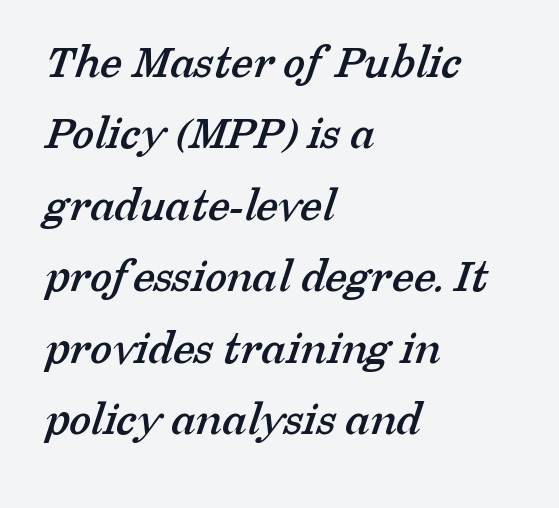
Q: Is the typeface a serif or a sans-serif typeface? A: Serif.
Q: Is the text underlined? A: No.
Q: How is the paragraph aligned? A: Left-aligned.
Q: Is the spacing between letters normal or unusually wide? A: Normal.
Q: Is the spacing between lines tight, normal or loose? A: Normal.
Q: Width (condensed, normal, or wide)? A: Normal.
Q: Stroke contrast? A: Low.
Q: x-height? A: Medium.
Q: Monospaced? A: No.
